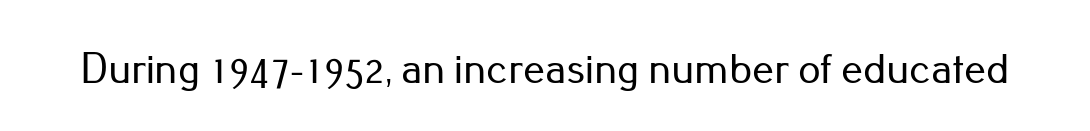
{"serif": "no", "italic": "no", "width": "normal", "stroke_contrast": "low", "x_height": "small", "monospaced": "no", "underline": "no", "letter_spacing": "normal", "letter_spacing_em": 0.0, "glyph_px": 44}
